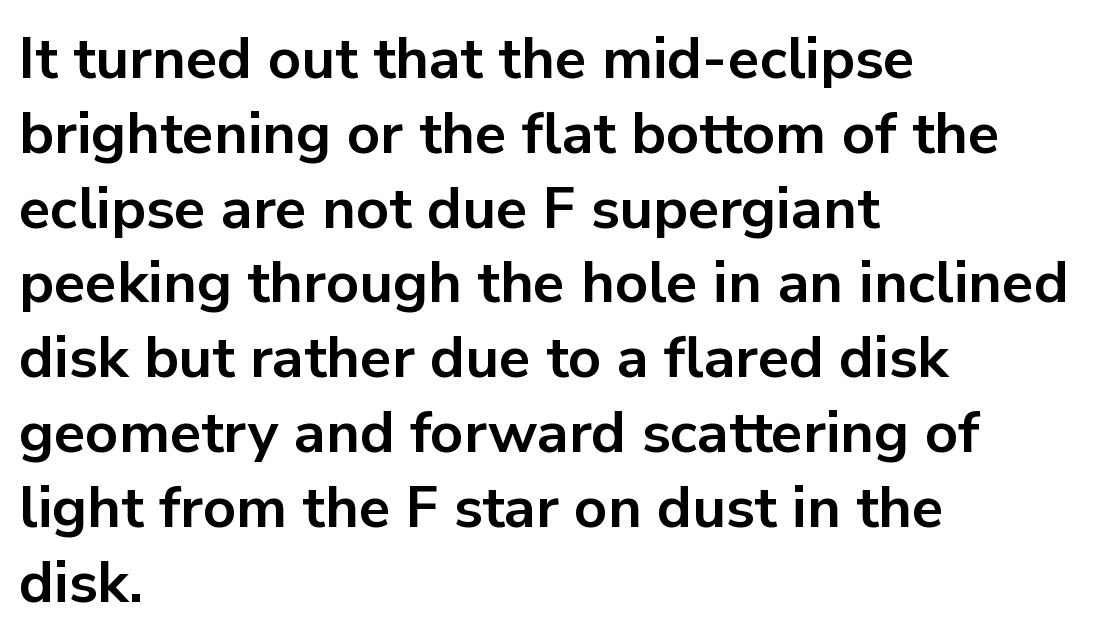
{"serif": "no", "italic": "no", "bold": "yes", "weight": "bold", "width": "normal", "stroke_contrast": "low", "x_height": "medium", "monospaced": "no", "underline": "no", "align": "left", "line_spacing": "normal", "line_spacing_ratio": 1.29, "letter_spacing": "normal", "letter_spacing_em": 0.0, "glyph_px": 58}
